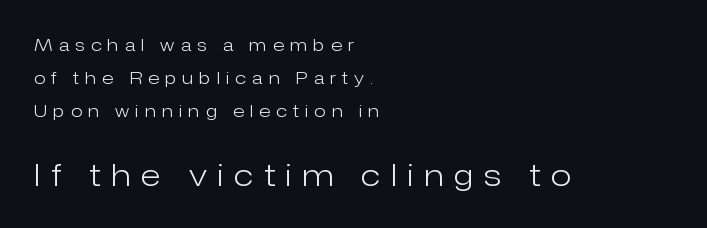
{"serif": "no", "italic": "no", "bold": "no", "weight": "light", "width": "normal", "stroke_contrast": "low", "x_height": "medium", "monospaced": "no", "underline": "no", "align": "left", "line_spacing": "loose", "line_spacing_ratio": 1.94, "letter_spacing": "wide", "letter_spacing_em": 0.36, "larger_block": "second", "size_ratio": 1.76, "glyph_px": 30}
